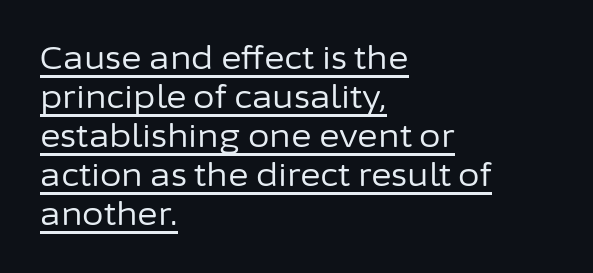
No heavy texture on the line: the type isn't bold. A typesetter would call this leading conventional body-copy spacing. Nothing unusual about the tracking: characters are spaced as the font intends. Italic: no, the glyphs are upright roman.
